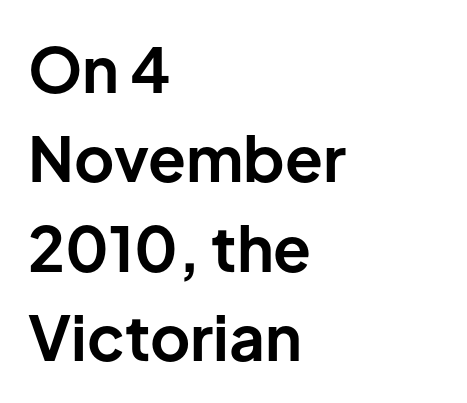
{"serif": "no", "italic": "no", "bold": "yes", "weight": "bold", "width": "normal", "stroke_contrast": "low", "x_height": "medium", "monospaced": "no", "underline": "no", "align": "left", "line_spacing": "normal", "line_spacing_ratio": 1.44, "letter_spacing": "normal", "letter_spacing_em": 0.0, "glyph_px": 62}
